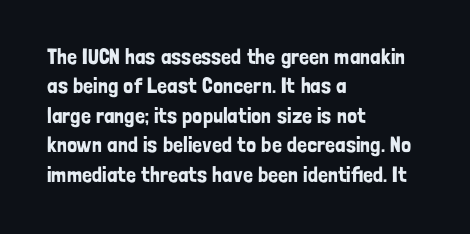
{"italic": "no", "underline": "no", "align": "left", "line_spacing": "normal", "line_spacing_ratio": 1.34, "letter_spacing": "normal", "letter_spacing_em": 0.0, "glyph_px": 22}
